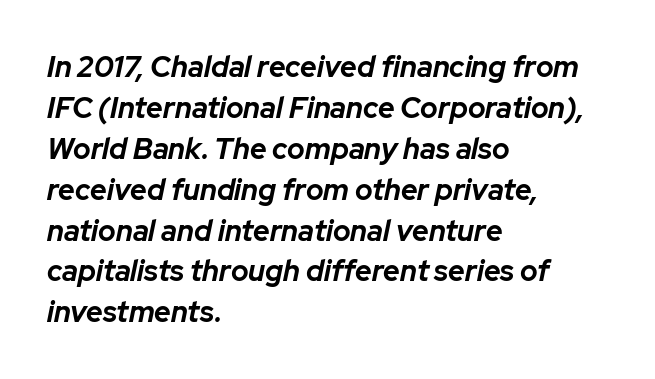
{"italic": "yes", "lean": "right", "slant_degrees": 12, "bold": "yes", "weight": "bold", "width": "normal", "stroke_contrast": "low", "x_height": "medium", "monospaced": "no", "underline": "no", "align": "left", "line_spacing": "normal", "line_spacing_ratio": 1.41, "letter_spacing": "normal", "letter_spacing_em": 0.0, "glyph_px": 29}
